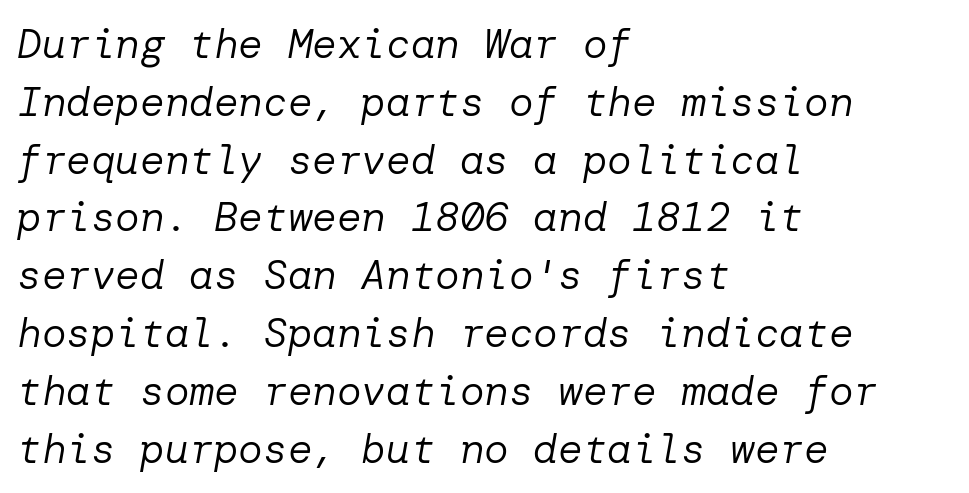
Is the stroke heavy? The answer is a plain regular-or-lighter. The ragged edge is on the right, which tells us the setting is flush left. A typesetter would call this leading conventional body-copy spacing. You could call the tracking neutral — neither tight nor loose. The string is rendered with underlining switched off.
